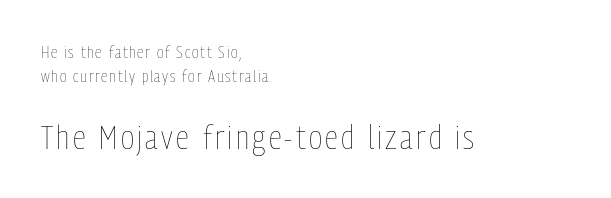
Q: Is the text bold? A: No.
Q: Is the text italic (slanted)? A: No, it is upright.
Q: Is the text underlined? A: No.
Q: How is the paragraph aligned? A: Left-aligned.
Q: Is the spacing between lines tight, normal or loose? A: Normal.
Q: Which block of text is set in a larger size, the first (top) or the second (bottom)? A: The second (bottom) one.
Q: Width (condensed, normal, or wide)? A: Condensed.
Q: Stroke contrast? A: Low.
Q: x-height? A: Medium.
Q: Monospaced? A: No.
